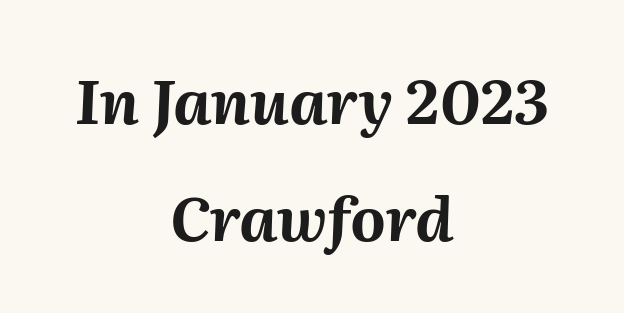
{"italic": "yes", "lean": "right", "slant_degrees": 2, "bold": "yes", "weight": "bold", "width": "normal", "stroke_contrast": "medium", "x_height": "medium", "monospaced": "no", "underline": "no", "align": "center", "line_spacing": "loose", "line_spacing_ratio": 1.92, "letter_spacing": "normal", "letter_spacing_em": 0.0, "glyph_px": 61}
